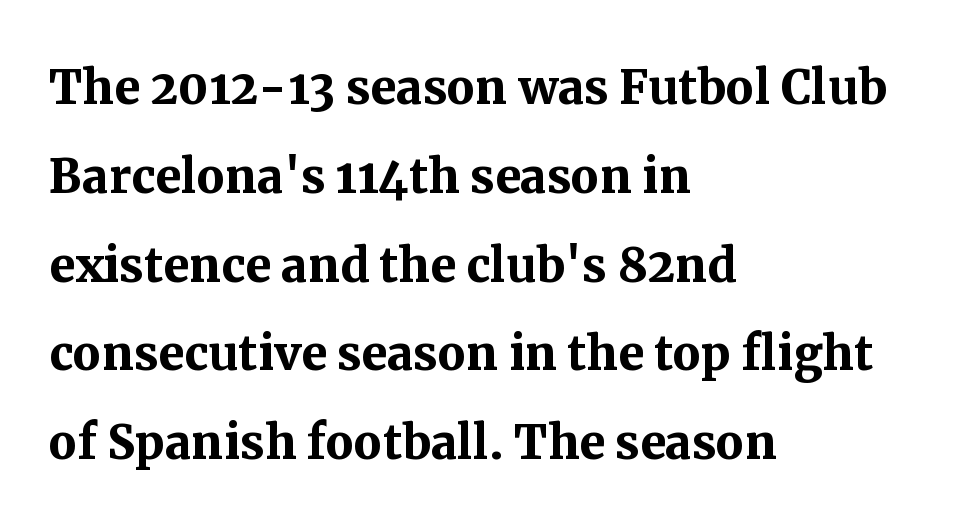
{"serif": "yes", "italic": "no", "bold": "yes", "weight": "semibold", "width": "normal", "stroke_contrast": "medium", "x_height": "medium", "monospaced": "no", "underline": "no", "align": "left", "line_spacing": "normal", "line_spacing_ratio": 1.41, "letter_spacing": "normal", "letter_spacing_em": 0.0, "glyph_px": 63}
